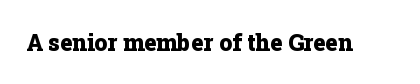
The image shows 23 px bold type, upright; set normal letter spacing, not underlined.
